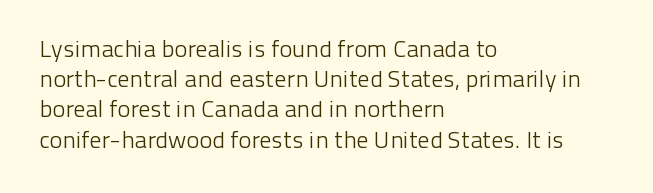
The image shows 24 px text type, upright; set left-aligned, normal line spacing (1.26x), normal letter spacing, not underlined.
